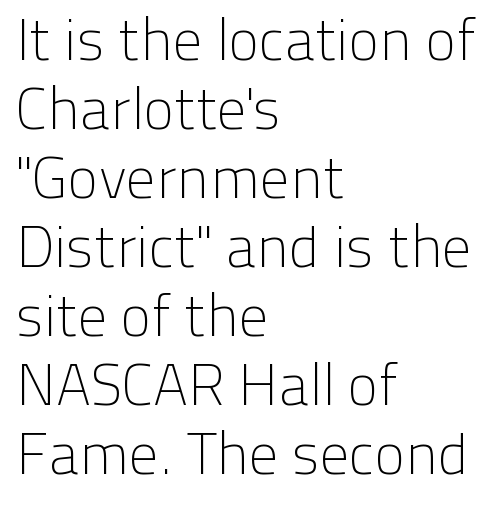
{"serif": "no", "italic": "no", "bold": "no", "weight": "light", "width": "normal", "stroke_contrast": "low", "x_height": "medium", "monospaced": "no", "underline": "no", "align": "left", "line_spacing_ratio": 1.19, "letter_spacing": "normal", "letter_spacing_em": 0.0, "glyph_px": 58}
